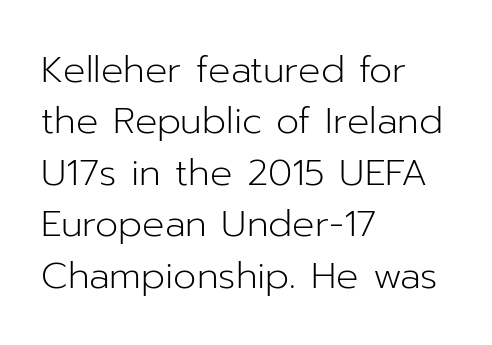
Q: Is the text bold? A: No.
Q: Is the text italic (slanted)? A: No, it is upright.
Q: Is the typeface a serif or a sans-serif typeface? A: Sans-serif.
Q: Is the text underlined? A: No.
Q: How is the paragraph aligned? A: Left-aligned.
Q: Is the spacing between letters normal or unusually wide? A: Normal.
Q: Is the spacing between lines tight, normal or loose? A: Normal.
Q: Width (condensed, normal, or wide)? A: Normal.
Q: Stroke contrast? A: Low.
Q: x-height? A: Medium.
Q: Monospaced? A: No.
